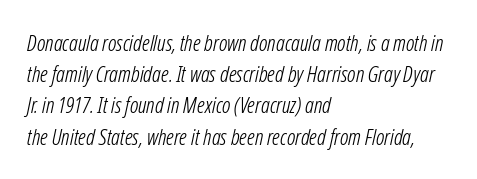
Glyph-to-glyph distance matches everyday printed text. The words here are not underlined. Stems and bowls with no extra thickness — not bold. One glance says typical: line gaps are just what's usual. Every character sits at an angle, as italics do.
